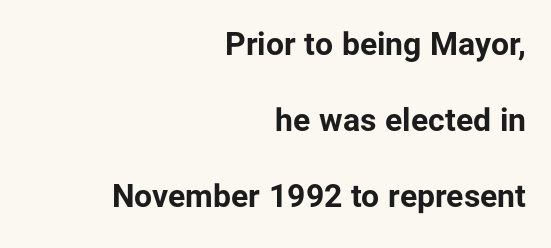
Designer's note — italics off, roman on. These lines are rendered in a variable-pitch font. Descenders are the only things crossing below the line. Nothing unusual about the tracking: characters are spaced as the font intends. The typesetter chose a ragged-left arrangement here.
